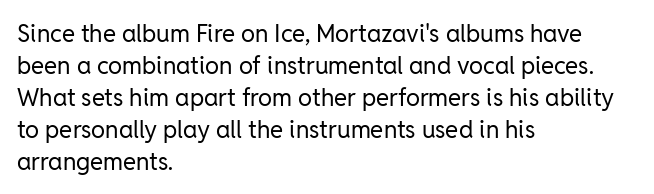
The image shows 24 px text type, upright; set left-aligned, normal line spacing (1.33x), normal letter spacing, not underlined.
